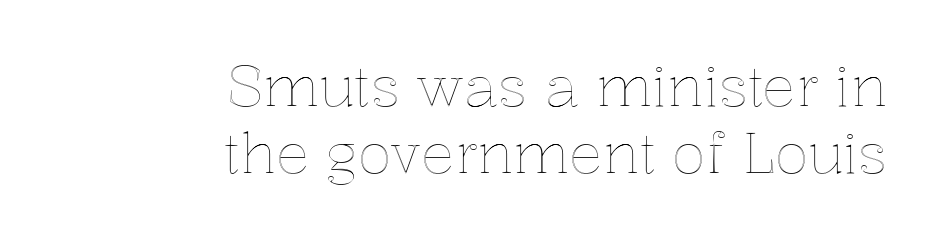
Q: Is the text italic (slanted)? A: No, it is upright.
Q: Is the text underlined? A: No.
Q: How is the paragraph aligned? A: Right-aligned.
Q: Is the spacing between letters normal or unusually wide? A: Normal.
Q: Width (condensed, normal, or wide)? A: Normal.
Q: x-height? A: Medium.
Q: Monospaced? A: No.
